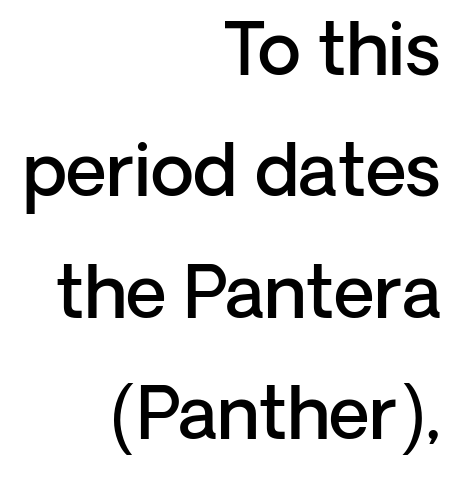
The image shows 71 px semibold sans-serif type, upright; set right-aligned, line spacing 1.71x, normal letter spacing, not underlined; low stroke contrast and a medium x-height.
